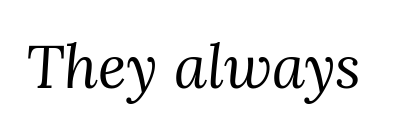
Q: Is the text bold? A: No.
Q: Is the text italic (slanted)? A: Yes, it leans right by about 3 degrees.
Q: Is the typeface a serif or a sans-serif typeface? A: Serif.
Q: Is the text underlined? A: No.
Q: Is the spacing between letters normal or unusually wide? A: Normal.
Q: Width (condensed, normal, or wide)? A: Normal.
Q: Stroke contrast? A: Medium.
Q: x-height? A: Medium.
Q: Monospaced? A: No.
